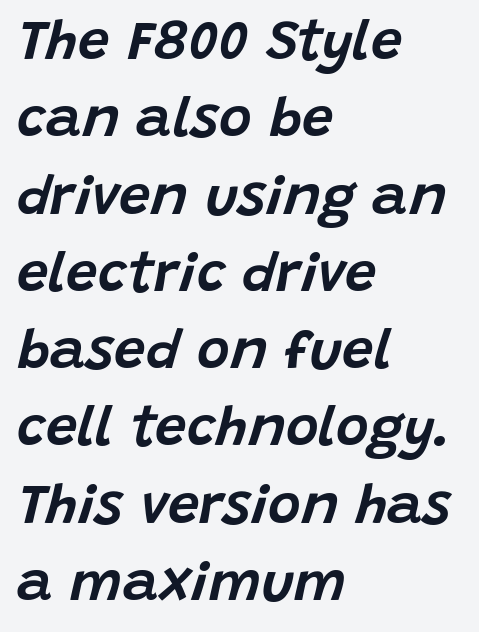
Q: Is the text italic (slanted)? A: Yes, it leans right by about 15 degrees.
Q: Is the text underlined? A: No.
Q: How is the paragraph aligned? A: Left-aligned.
Q: Is the spacing between letters normal or unusually wide? A: Normal.
Q: Is the spacing between lines tight, normal or loose? A: Normal.
Q: Width (condensed, normal, or wide)? A: Normal.
Q: Stroke contrast? A: Low.
Q: x-height? A: Large.
Q: Monospaced? A: No.
